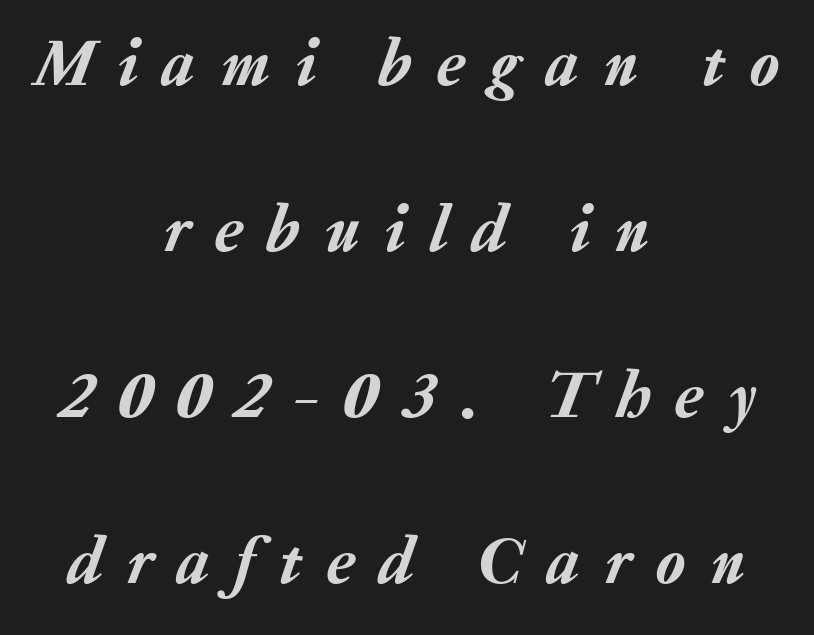
{"italic": "yes", "lean": "right", "slant_degrees": 20, "width": "normal", "stroke_contrast": "low", "x_height": "medium", "monospaced": "no", "underline": "no", "align": "center", "line_spacing": "loose", "line_spacing_ratio": 2.48, "letter_spacing": "wide", "letter_spacing_em": 0.38, "glyph_px": 67}
